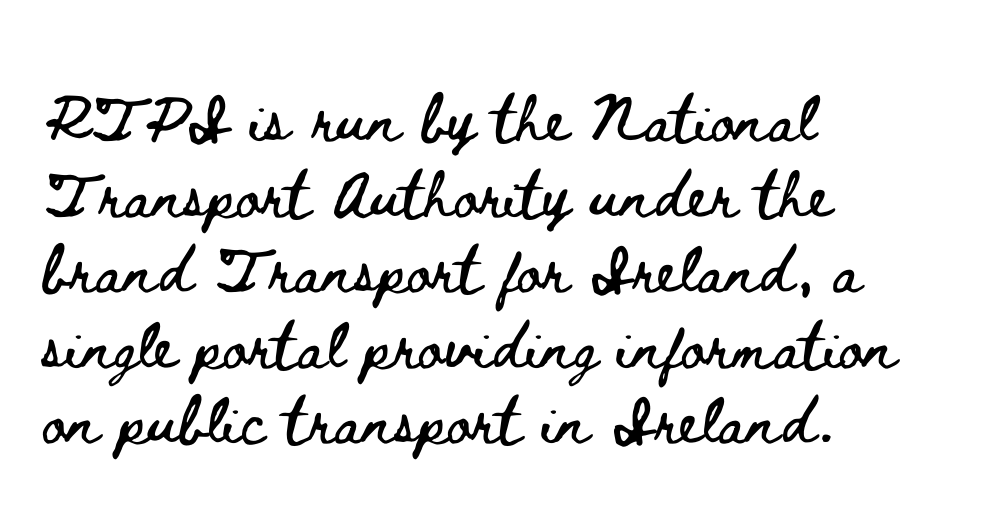
Q: Is the text italic (slanted)? A: Yes.
Q: Is the text underlined? A: No.
Q: How is the paragraph aligned? A: Left-aligned.
Q: Is the spacing between letters normal or unusually wide? A: Normal.
Q: Is the spacing between lines tight, normal or loose? A: Normal.
Q: Width (condensed, normal, or wide)? A: Wide.
Q: Stroke contrast? A: Low.
Q: x-height? A: Small.
Q: Monospaced? A: No.
